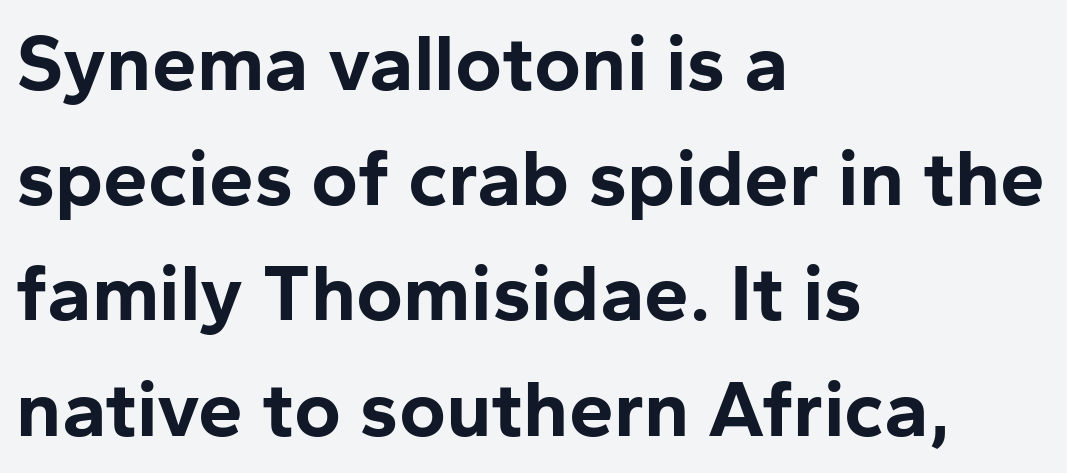
Just letters on the line, the space beneath them empty. Weight: bold. Proportional: the letters do not fall into vertical columns. To sum up the face: it is a sans, with no serifs. The letters stand straight up with perfectly vertical stems.
